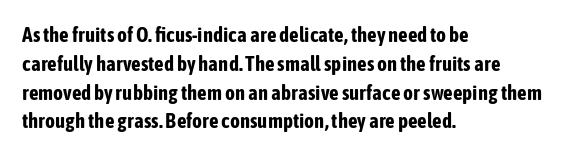
Leftover space on each line is placed entirely after the last word. The baseline area is clear. Tracking value appears to be zero — textbook default spacing. Is the type bold? Yes — the strokes are clearly thick and heavy.
